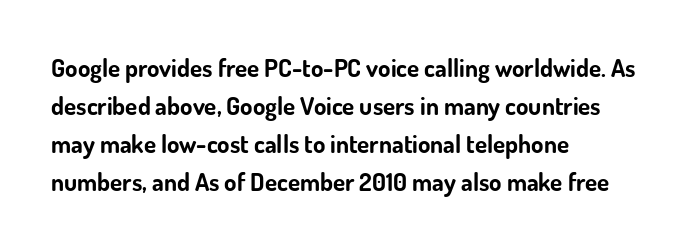
Leftover space on each line is placed entirely after the last word. Normally led — the rows are evenly, conventionally spaced. Type without underlining. Here the glyphs are tracked normally, forming tight word shapes.
